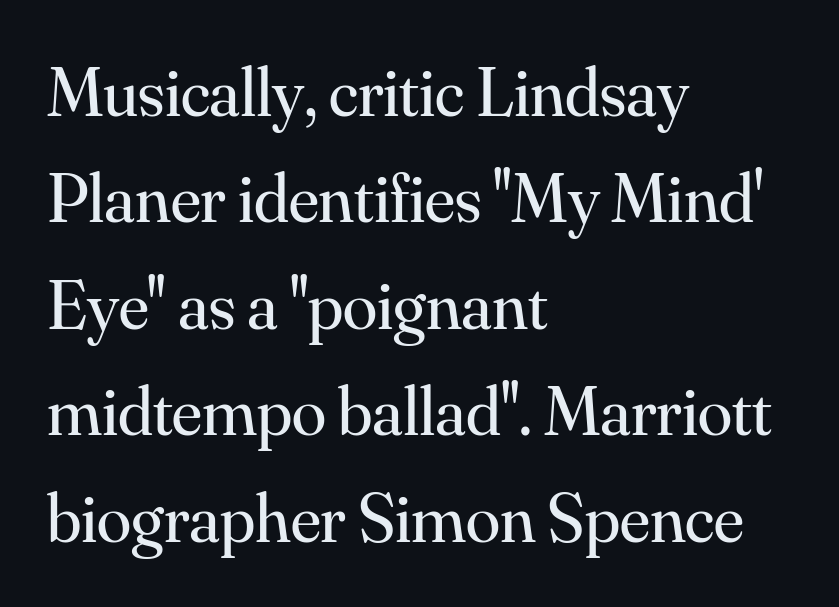
Stem width sits at or under what a default text font uses. This block has exactly the height ordinary leading produces. The lines are quadded left. Spacing verdict: proportional, widths tailored to each character. This rendering employs a face with finishing strokes, i.e., a serif.
